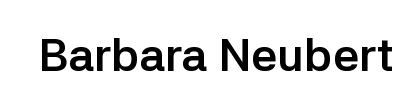
These lines are composed in type without serifs. The passage shown is typed in a proportional face where columns would drift. Observe the ordinary spacing: letters are neighbours, not strangers. Nope, not italic — everything's standing straight. What weight is shown? A full bold with thick strokes. The glyphs are unaccompanied by any horizontal stroke below them.
